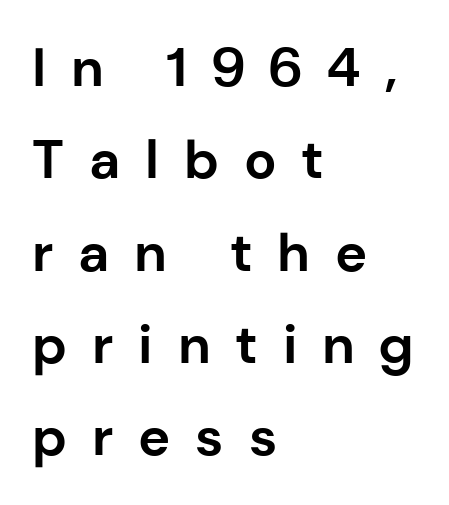
The image shows 54 px bold sans-serif type, upright; set left-aligned, line spacing 1.71x, unusually wide letter spacing (+0.46 em), not underlined; low stroke contrast and a medium x-height.
